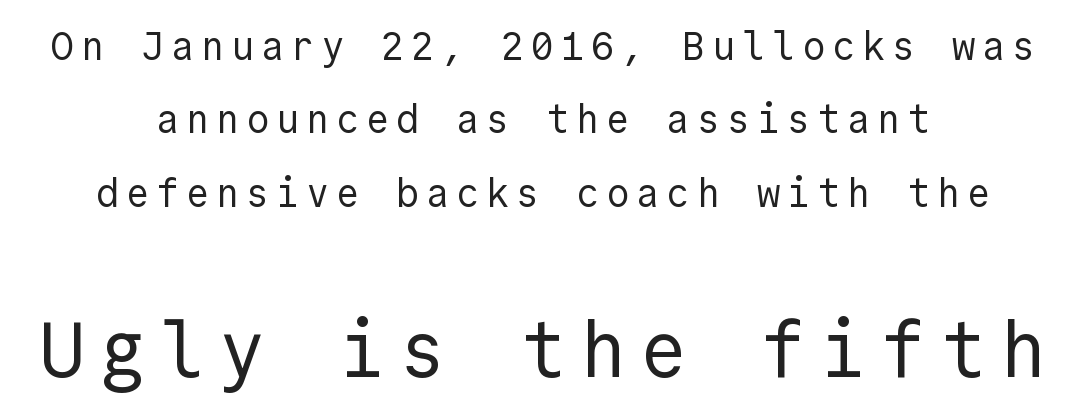
Posture: upright roman. Which of the two is more prominent by size? The second, at the bottom. The weight tops out at a normal text grade. These lines are composed in type without serifs.
